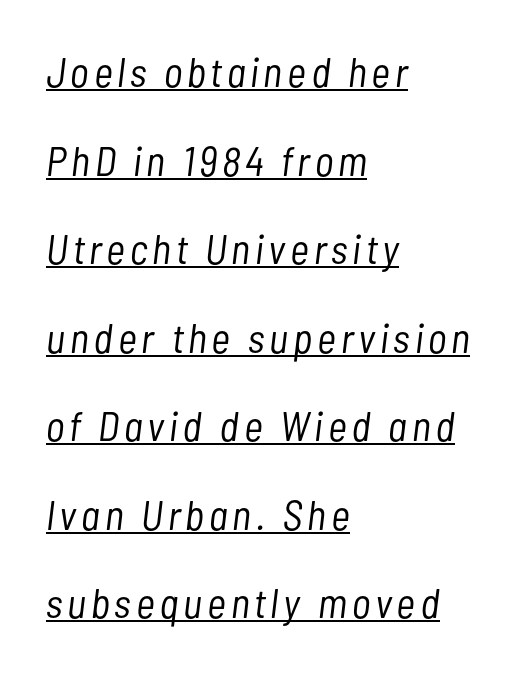
The designer dialed line spacing up above the default. This is not heavy type; no bold has been used. Compared with a centered layout, this one pins lines to the left instead. Think of a printed novel: that variable character pitch is what you see here. In designer terms, the underline attribute is active on this setting.
